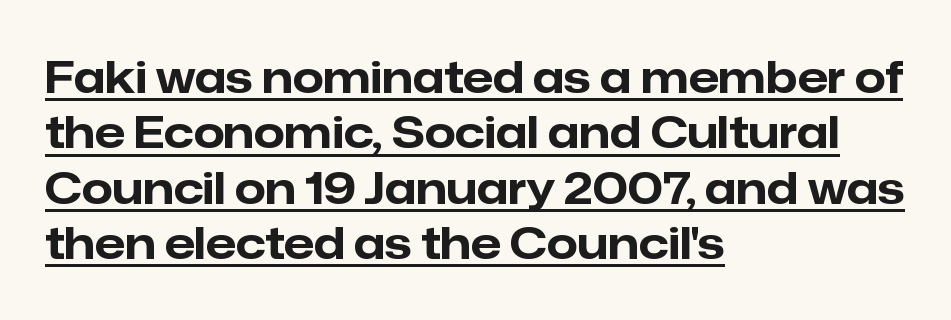
The image shows 44 px bold sans-serif type, upright; set left-aligned, normal line spacing (1.26x), normal letter spacing, underlined; low stroke contrast and a medium x-height.
